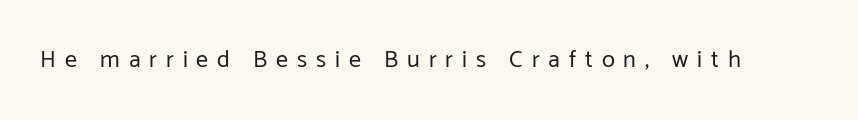
{"italic": "no", "bold": "no", "underline": "no", "letter_spacing": "wide", "letter_spacing_em": 0.37, "glyph_px": 24}
